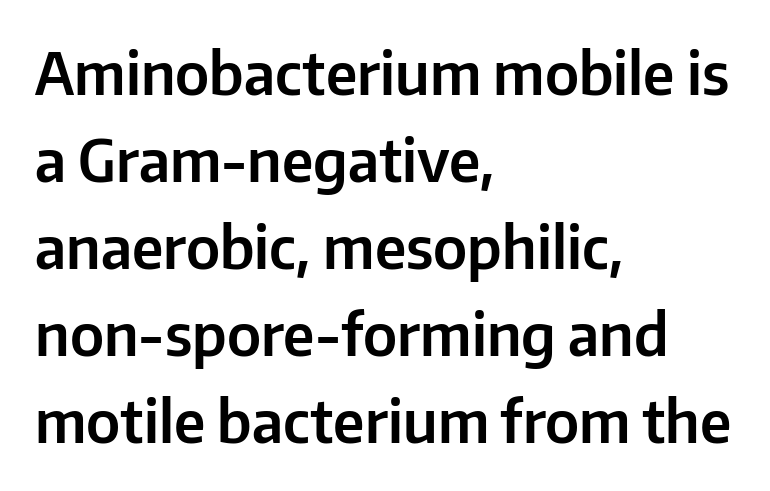
Just letters on the line, the space beneath them empty. In terms of posture, this sample is upright. In terms of letterform style, serifs are entirely absent. The passage shown is typed in a proportional face where columns would drift. This sample uses plain, unmodified letter spacing.
